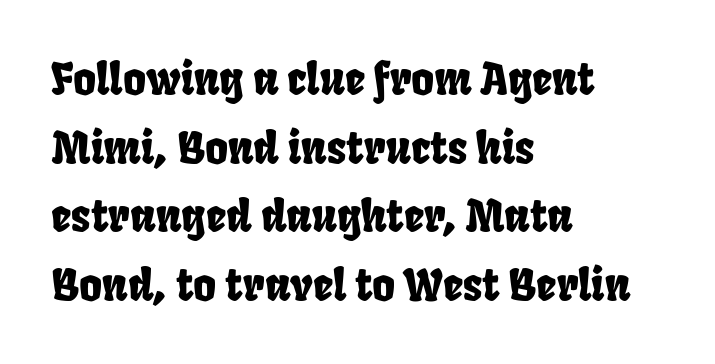
This is sans-serif lettering, the kind often seen on screens and signage. The ragged edge is on the right, which tells us the setting is flush left. Varying glyph widths throughout — classic text-font behaviour. Underline: absent. The rendering uses a moderate line-height, typical for paragraphs.
